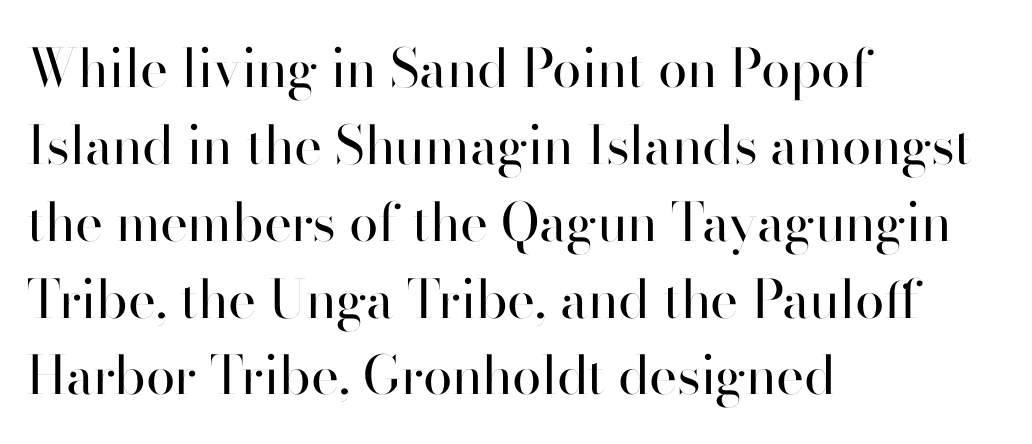
{"serif": "no", "italic": "no", "bold": "no", "weight": "regular", "width": "normal", "stroke_contrast": "high", "x_height": "small", "monospaced": "no", "underline": "no", "align": "left", "line_spacing": "normal", "line_spacing_ratio": 1.45, "letter_spacing": "normal", "letter_spacing_em": 0.0, "glyph_px": 53}
